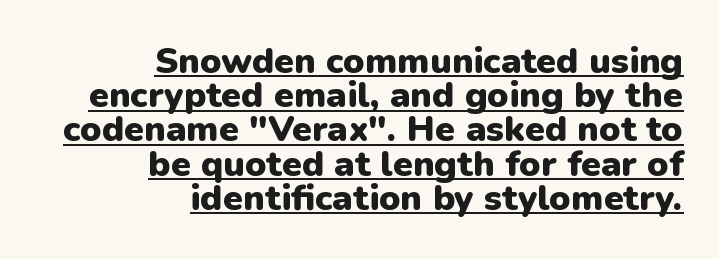
{"serif": "no", "italic": "no", "bold": "yes", "weight": "heavy", "width": "normal", "stroke_contrast": "low", "x_height": "medium", "monospaced": "no", "underline": "yes", "align": "right", "line_spacing": "tight", "line_spacing_ratio": 0.95, "letter_spacing": "normal", "letter_spacing_em": 0.0, "glyph_px": 36}
